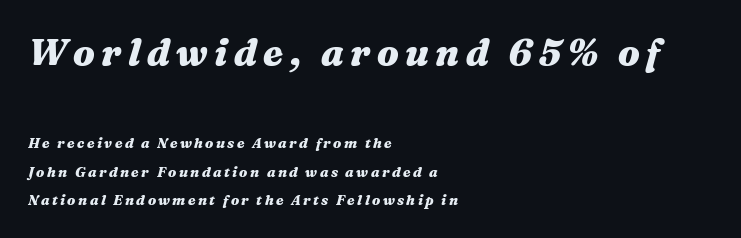
{"italic": "yes", "lean": "right", "slant_degrees": 16, "bold": "yes", "weight": "heavy", "width": "wide", "stroke_contrast": "medium", "x_height": "medium", "monospaced": "no", "underline": "no", "align": "left", "line_spacing": "loose", "line_spacing_ratio": 2.06, "larger_block": "first", "size_ratio": 2.64, "glyph_px": 37}
